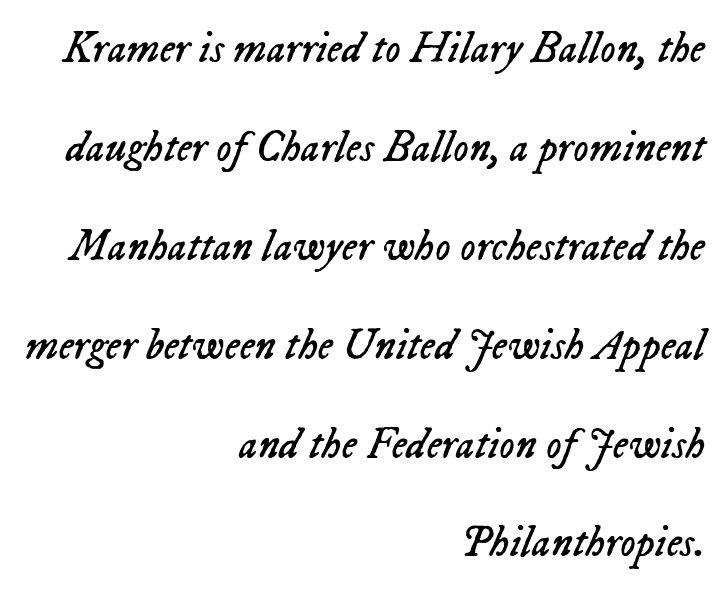
The line-height multiplier appears high, well above default. Characters follow at the spacing the type designer built in. Observe the lean: these are italic letterforms. Unbolded letterforms with no extra heft. The rendering uses natural spacing where letterforms have individual widths.
